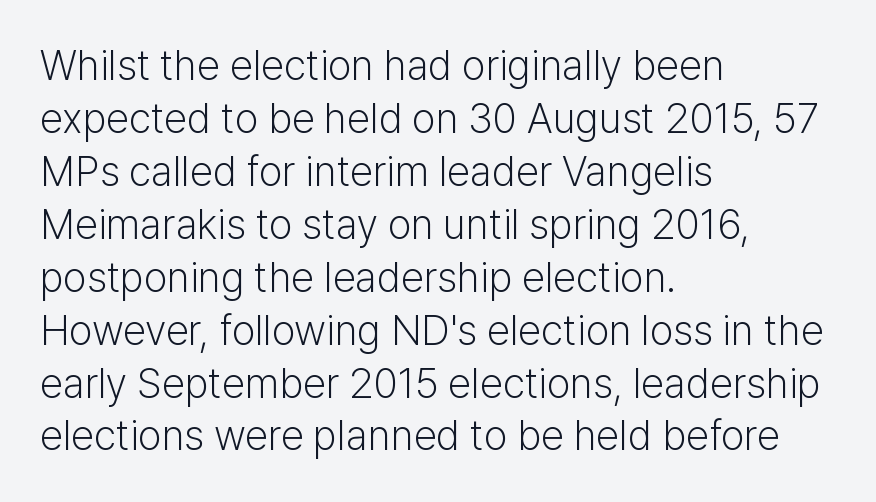
Weight: regular or lighter. Observe the absence of serifs on each vertical stroke in this sample. Observe the ordinary spacing: letters are neighbours, not strangers. You could not count columns in this text — the font is proportionally spaced.
